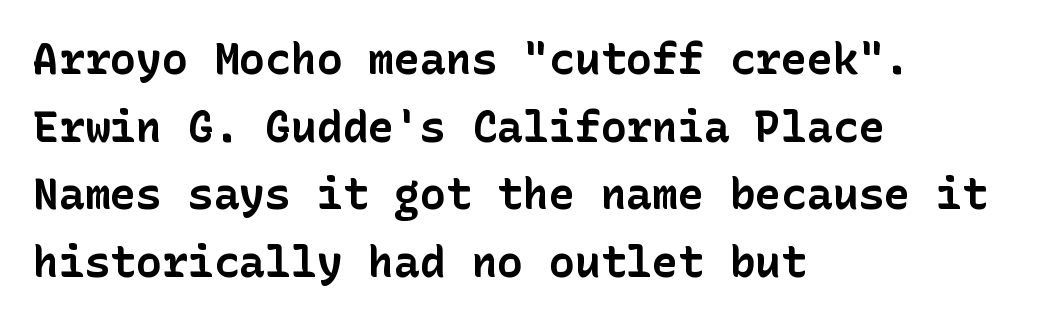
{"serif": "no", "italic": "no", "bold": "yes", "weight": "bold", "width": "normal", "stroke_contrast": "low", "x_height": "medium", "underline": "no", "align": "left", "line_spacing": "normal", "line_spacing_ratio": 1.57, "letter_spacing": "normal", "letter_spacing_em": 0.0, "glyph_px": 43}
